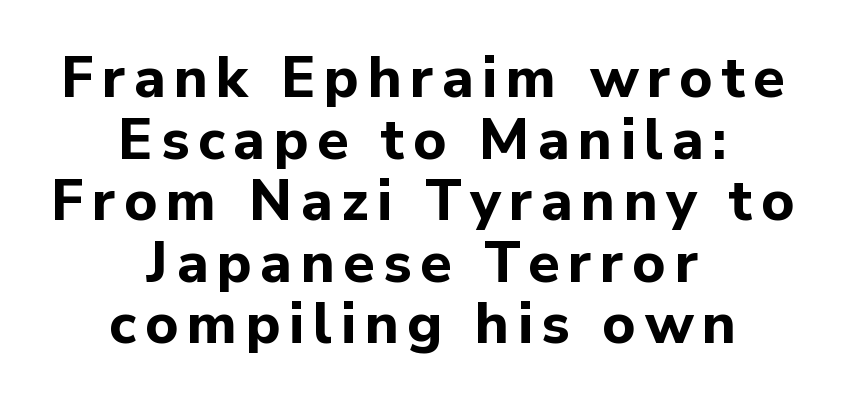
If you measured baseline to baseline, you'd find a short distance. The type family on display is of the sans-serif kind. Rendered with straight, roman letterforms. Every row of glyphs is offset so its center matches the block's center.
